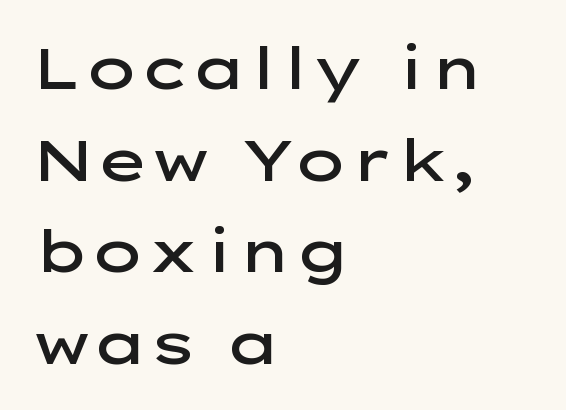
{"serif": "no", "italic": "no", "bold": "semi", "weight": "semibold", "width": "wide", "stroke_contrast": "low", "x_height": "medium", "monospaced": "no", "underline": "no", "align": "left", "line_spacing": "normal", "line_spacing_ratio": 1.58, "letter_spacing": "normal", "letter_spacing_em": 0.0, "glyph_px": 58}
